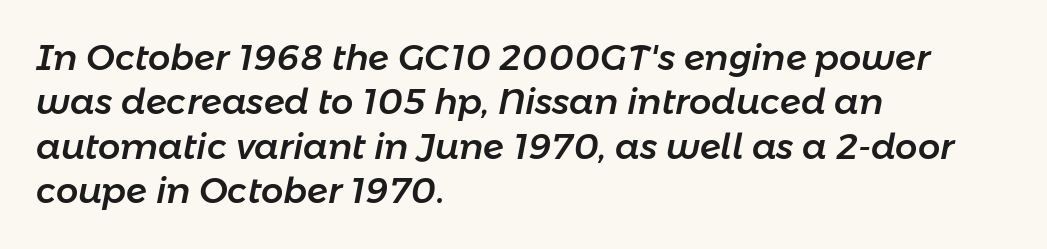
The image shows 35 px text type, italic (leaning right); set left-aligned, normal line spacing (1.27x), normal letter spacing, not underlined; low stroke contrast and a medium x-height.
